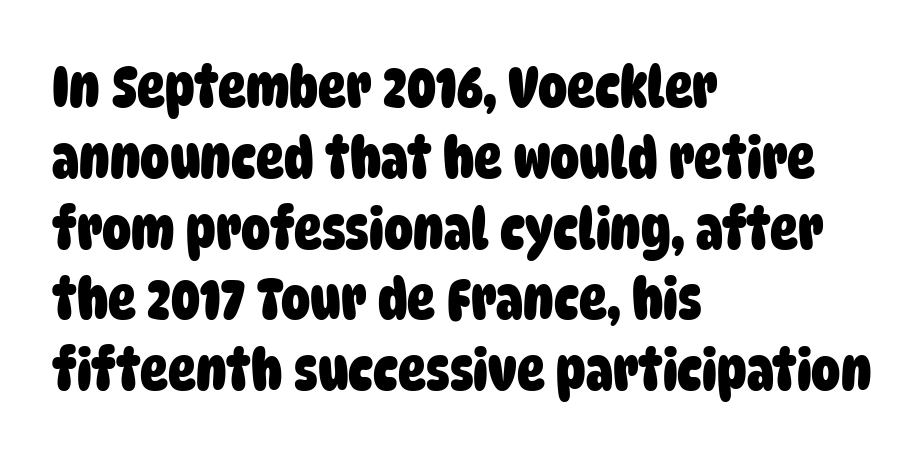
Do the characters align in a grid? No, the font is proportional. Each letter's strokes conclude bluntly, with no projecting serifs. Check the space under the baseline: it is left empty. A typesetter would call this zero additional tracking. On the weight axis this lands at bold, roughly 700. Leftover space on each line is placed entirely after the last word.
